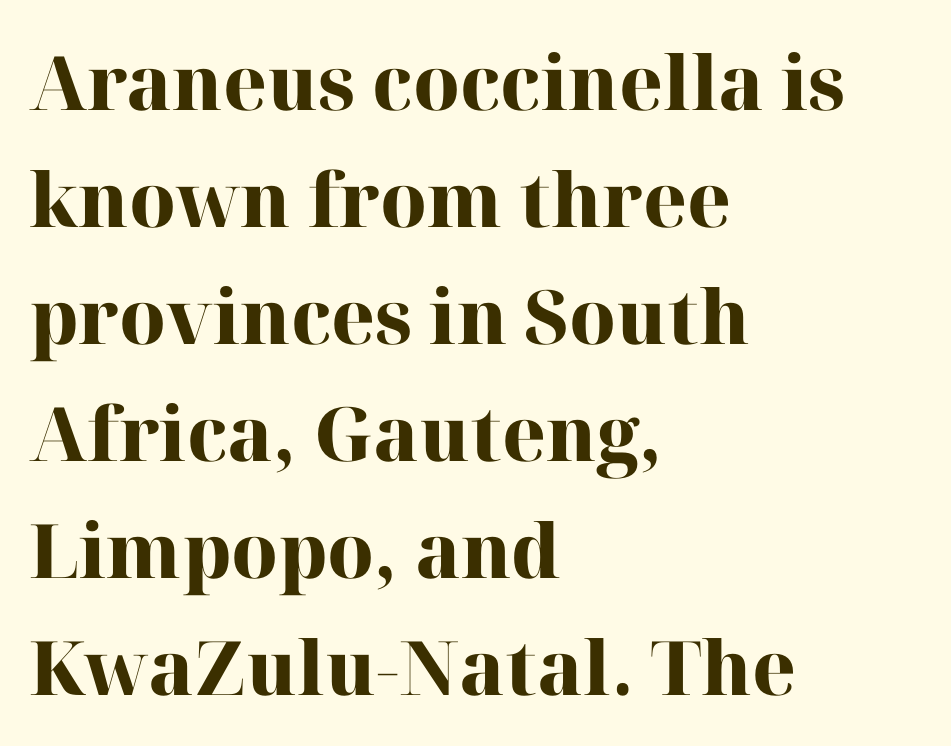
The image shows 75 px heavy serif type, upright; set left-aligned, normal line spacing (1.56x), normal letter spacing, not underlined; high stroke contrast and a medium x-height.
